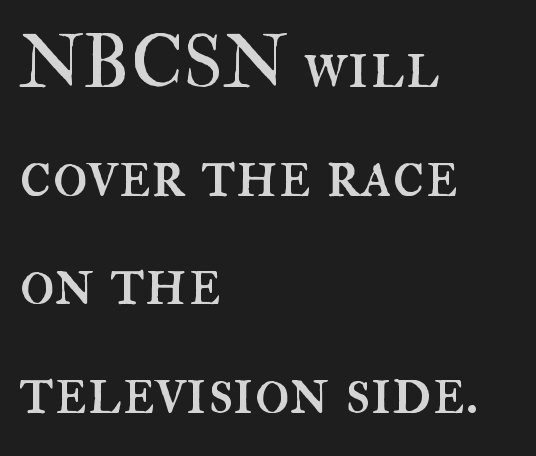
A typesetter would call this zero additional tracking. All the whitespace from short lines collects on the right. Bare-footed words on every line. Rendered with straight, roman letterforms. Character widths vary here, with narrow letters taking less room than wide ones. Counters stay open thanks to moderate or lighter strokes.
